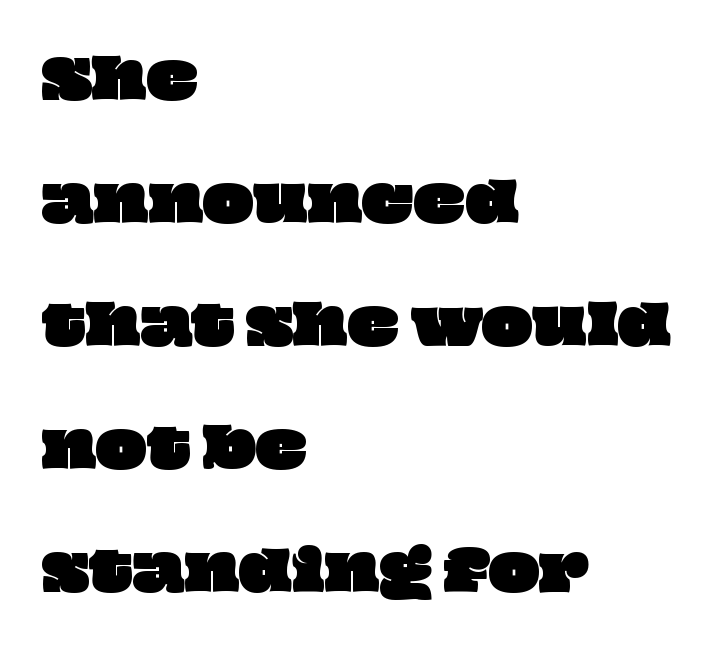
Character widths vary here, with narrow letters taking less room than wide ones. Which margin do the lines hug? The left one — the right edge is uneven. In terms of leading, this rendering errs on the spacious side. Quick note: underline off. Inter-character spacing is left at the font's built-in metrics.
